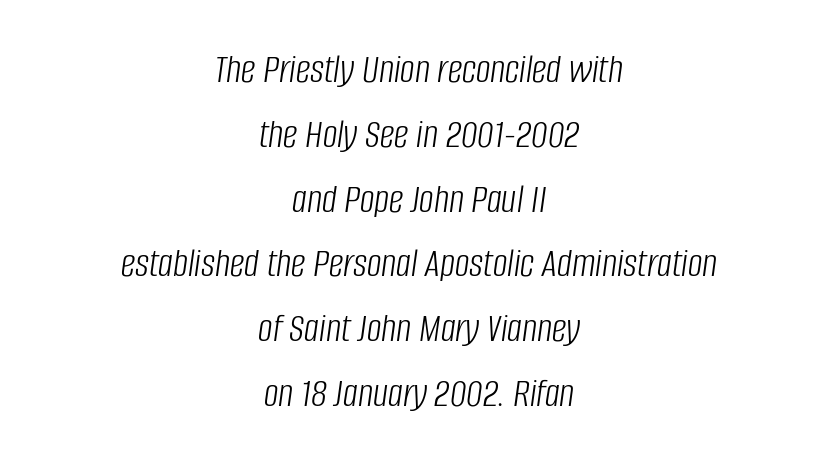
{"italic": "yes", "lean": "right", "slant_degrees": 8, "bold": "no", "weight": "light", "width": "condensed", "stroke_contrast": "low", "x_height": "large", "monospaced": "no", "underline": "no", "align": "center", "line_spacing": "normal", "line_spacing_ratio": 1.58, "letter_spacing": "normal", "letter_spacing_em": 0.0, "glyph_px": 41}
